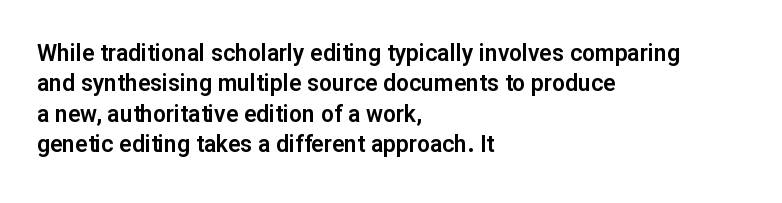
The face used here is rendered with its standard letterfit. These lines are set flush left with a ragged right edge. The glyphs are unaccompanied by any horizontal stroke below them. Normally led — the rows are evenly, conventionally spaced. Do the letters lean? They stand straight.
